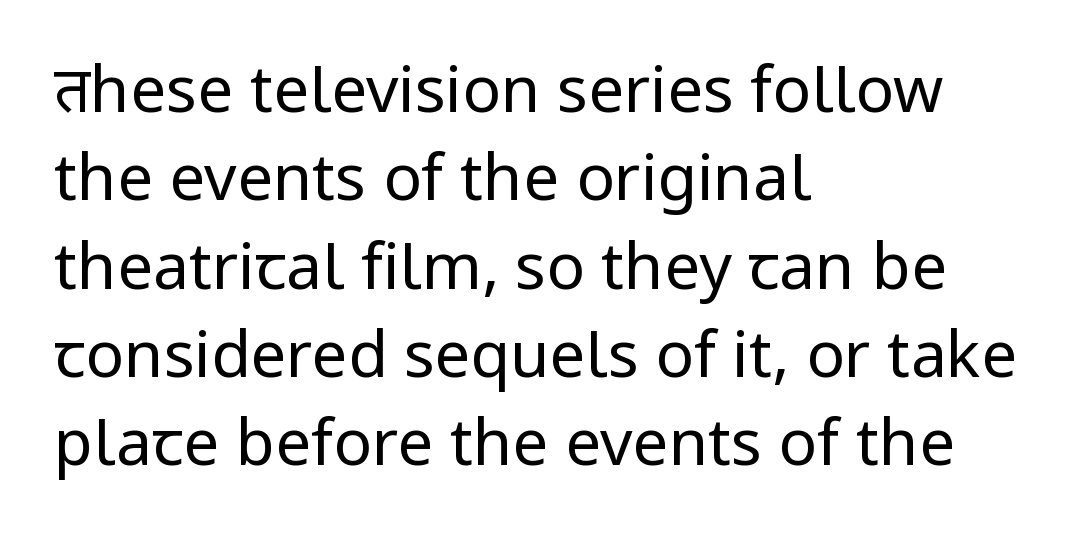
Q: Is the text bold? A: No.
Q: Is the text italic (slanted)? A: No, it is upright.
Q: Is the typeface a serif or a sans-serif typeface? A: Sans-serif.
Q: Is the text underlined? A: No.
Q: How is the paragraph aligned? A: Left-aligned.
Q: Is the spacing between letters normal or unusually wide? A: Normal.
Q: Is the spacing between lines tight, normal or loose? A: Normal.
Q: Width (condensed, normal, or wide)? A: Normal.
Q: Stroke contrast? A: Low.
Q: x-height? A: Medium.
Q: Monospaced? A: No.
